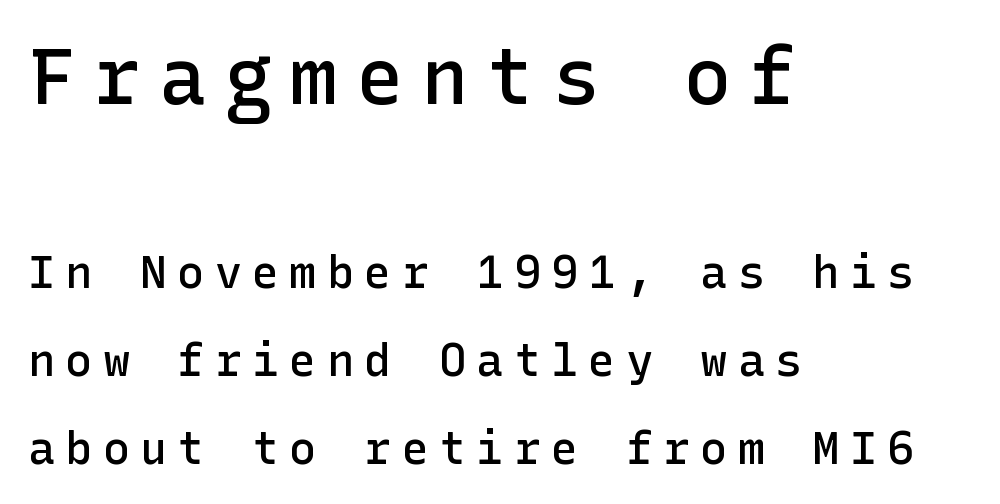
The foot of each line stays bare and open. A great deal of white space separates one row of letters from the next. Note: no serifs on the glyphs. The font is running at a semibold setting, under full bold. The typography opts for an upright posture over an oblique one.
